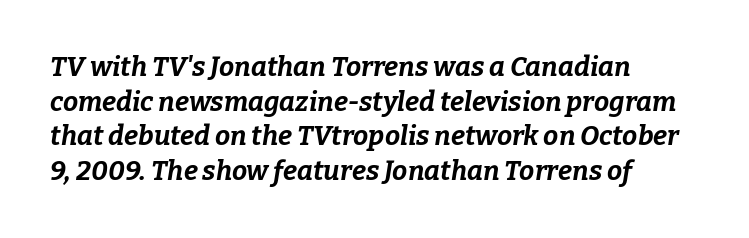
{"italic": "yes", "lean": "right", "slant_degrees": 9, "bold": "yes", "underline": "no", "align": "left", "line_spacing": "normal", "line_spacing_ratio": 1.28, "letter_spacing": "normal", "letter_spacing_em": 0.0, "glyph_px": 27}
